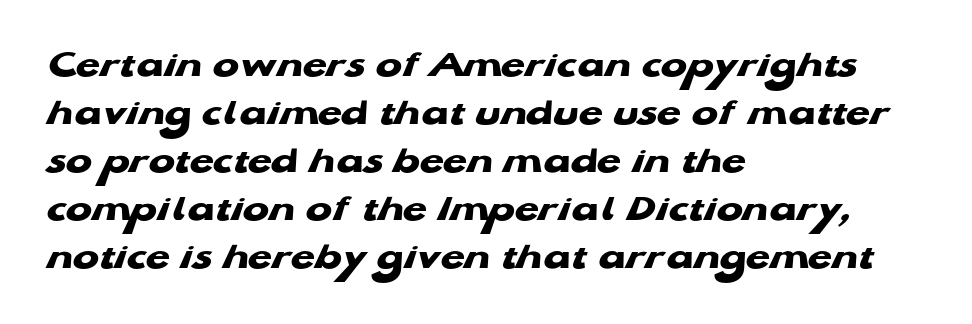
The image shows 39 px heavy, wide sans-serif type; set left-aligned, line spacing 1.23x, normal letter spacing, not underlined; low stroke contrast and a medium x-height.
